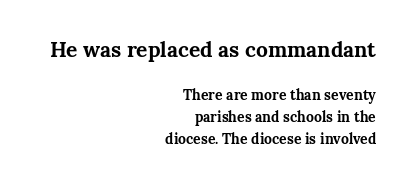
Q: Is the text bold? A: Yes.
Q: Is the text italic (slanted)? A: No, it is upright.
Q: Is the text underlined? A: No.
Q: How is the paragraph aligned? A: Right-aligned.
Q: Is the spacing between letters normal or unusually wide? A: Normal.
Q: Is the spacing between lines tight, normal or loose? A: Normal.
Q: Which block of text is set in a larger size, the first (top) or the second (bottom)? A: The first (top) one.
